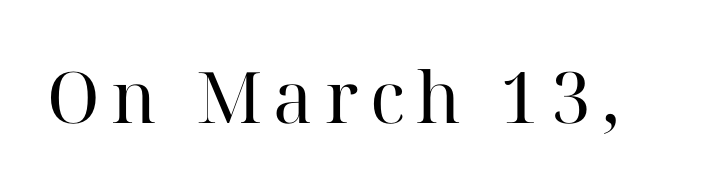
This sample uses an upright cut, with every glyph sitting square on the baseline. Clear beneath every line of the passage. Observe the serifs anchoring each vertical stroke in this sample. Is this a heavy cut? Hardly; it is regular or lighter. Spacing verdict: proportional, widths tailored to each character.
